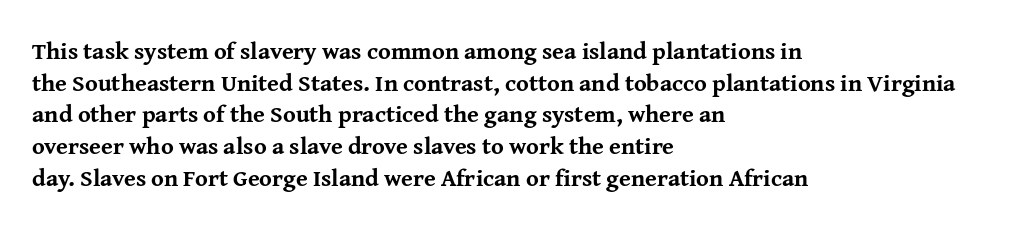
Honestly, the letter spacing is just normal — you wouldn't notice it. One glance says typical: line gaps are just what's usual. These lines stack with their left ends in a neat column. The type sits square on the baseline with zero lean. Descender tails drop into unmarked territory. How heavy is the stroke? Heavy — this is a bold.
